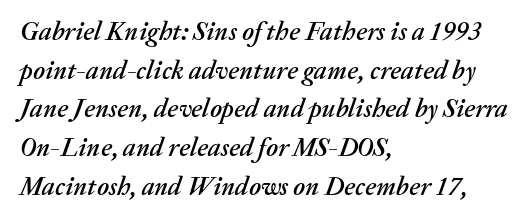
Q: Is the text italic (slanted)? A: Yes, it leans right by about 20 degrees.
Q: Is the text underlined? A: No.
Q: How is the paragraph aligned? A: Left-aligned.
Q: Is the spacing between letters normal or unusually wide? A: Normal.
Q: Is the spacing between lines tight, normal or loose? A: Normal.
